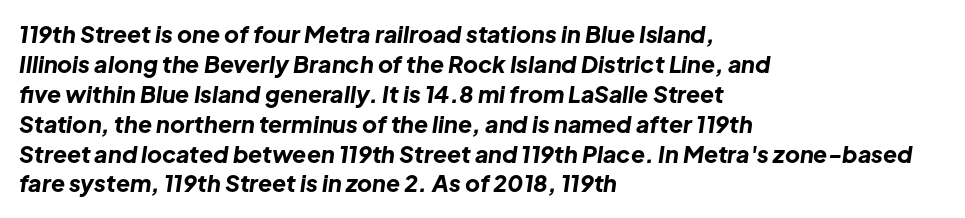
The image shows 23 px bold type, italic (leaning right); set left-aligned, normal line spacing (1.3x), normal letter spacing, not underlined.
